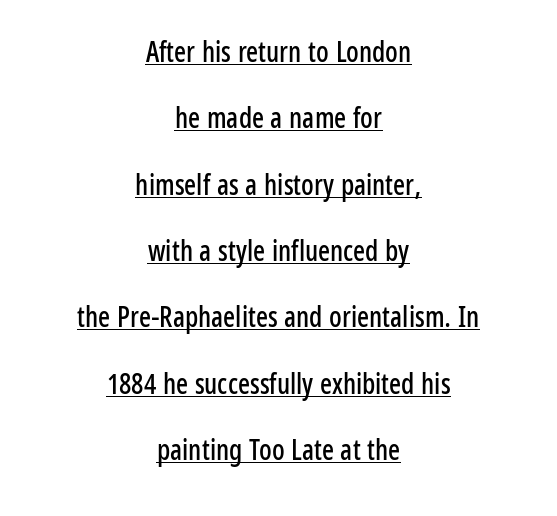
{"serif": "no", "italic": "no", "width": "condensed", "stroke_contrast": "low", "x_height": "medium", "monospaced": "no", "underline": "yes", "align": "center", "line_spacing": "loose", "line_spacing_ratio": 2.37, "letter_spacing": "normal", "letter_spacing_em": 0.0, "glyph_px": 28}
